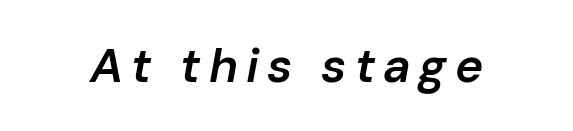
Q: Is the text bold? A: Semi-bold.
Q: Is the text italic (slanted)? A: Yes, it leans right by about 10 degrees.
Q: Is the text underlined? A: No.
Q: Width (condensed, normal, or wide)? A: Normal.
Q: Stroke contrast? A: Low.
Q: x-height? A: Medium.
Q: Monospaced? A: No.
